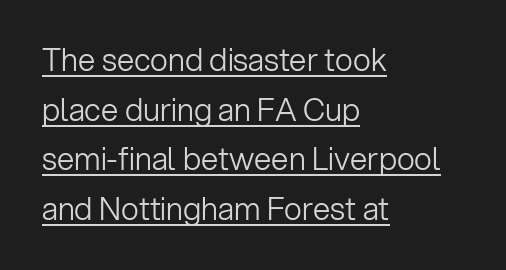
The image shows 31 px light sans-serif type, upright; set left-aligned, normal line spacing (1.6x), normal letter spacing, underlined; low stroke contrast and a medium x-height.
